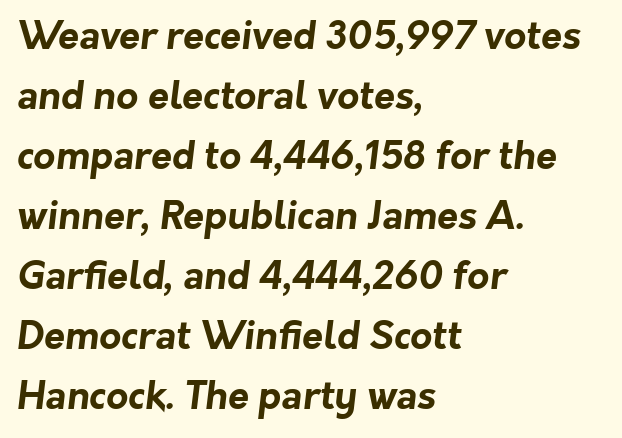
The image shows 38 px bold sans-serif type; set left-aligned, normal line spacing (1.58x), normal letter spacing, not underlined; low stroke contrast and a medium x-height.
